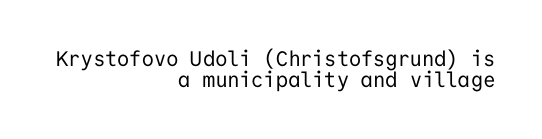
Q: Is the text bold? A: No.
Q: Is the text italic (slanted)? A: No, it is upright.
Q: Is the text underlined? A: No.
Q: How is the paragraph aligned? A: Right-aligned.
Q: Is the spacing between letters normal or unusually wide? A: Normal.
Q: Is the spacing between lines tight, normal or loose? A: Tight.
